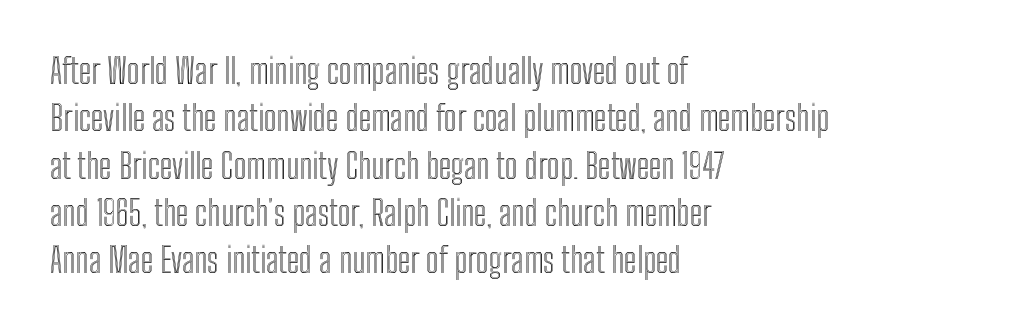
A typesetter would call this zero additional tracking. Words float on clear page, feet unadorned. Where is the straight margin? On the left. Do the letters lean? They stand straight. You could not count columns in this text — the font is proportionally spaced.
